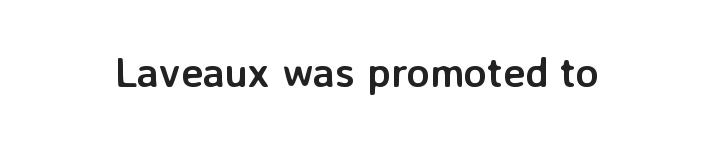
{"serif": "no", "italic": "no", "bold": "yes", "weight": "semibold", "width": "normal", "stroke_contrast": "low", "x_height": "medium", "monospaced": "no", "underline": "no", "letter_spacing": "normal", "letter_spacing_em": 0.0, "glyph_px": 42}
